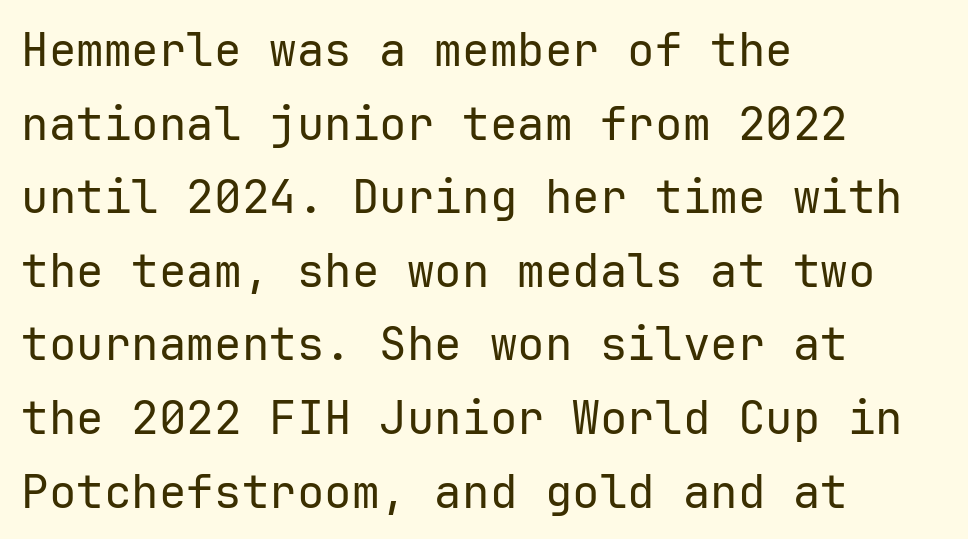
Has an underline been added? It has not. Does extra space separate the letters? No, they use regular spacing. Casual observation: everything's shoved over to the left. The lines sit at an ordinary, default distance from one another. Rendered with straight, roman letterforms.
